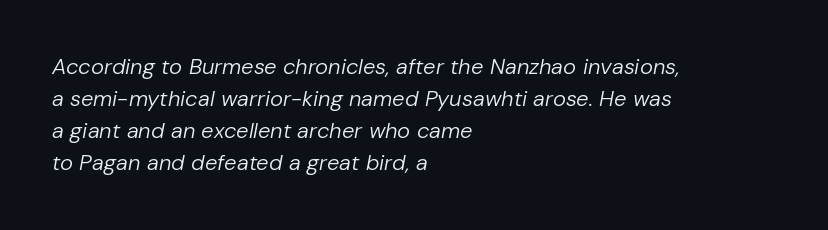
Descenders hang freely into open space. Does extra space separate the letters? No, they use regular spacing. The whole block is typeset with a tilt. The space between consecutive lines is moderate. Counters stay open thanks to moderate or lighter strokes. One-word summary of the alignment: left.
